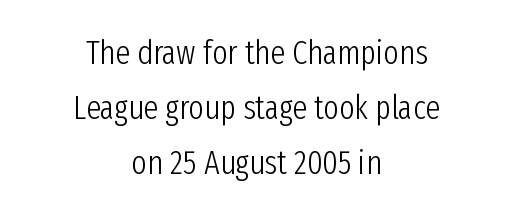
{"serif": "no", "italic": "no", "bold": "no", "weight": "light", "width": "condensed", "stroke_contrast": "low", "x_height": "medium", "monospaced": "no", "underline": "no", "align": "center", "line_spacing": "normal", "line_spacing_ratio": 1.67, "letter_spacing": "normal", "letter_spacing_em": 0.0, "glyph_px": 33}
